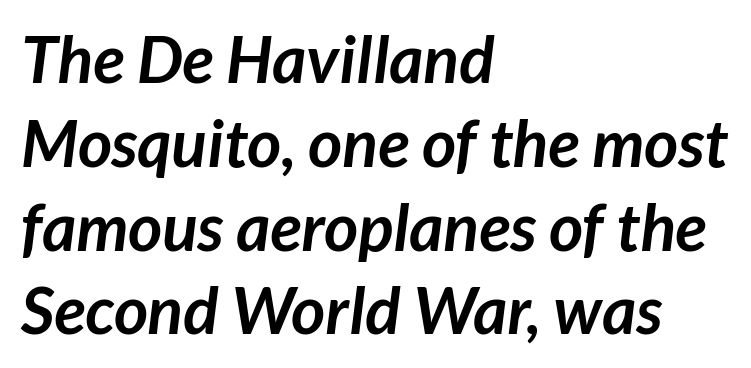
Q: Is the text bold? A: Yes.
Q: Is the typeface a serif or a sans-serif typeface? A: Sans-serif.
Q: Is the text underlined? A: No.
Q: How is the paragraph aligned? A: Left-aligned.
Q: Is the spacing between letters normal or unusually wide? A: Normal.
Q: Is the spacing between lines tight, normal or loose? A: Normal.
Q: Width (condensed, normal, or wide)? A: Normal.
Q: Stroke contrast? A: Low.
Q: x-height? A: Medium.
Q: Monospaced? A: No.
